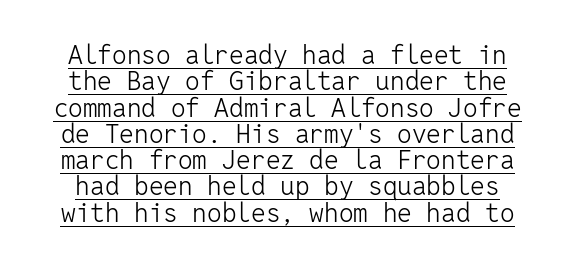
Successive baselines arrive quickly, one right under another. Stroke thickness stays within the range of a standard reading face or lighter. These characters rest on top of a visible drawn line. Standard letterfit; no display-style spreading of the glyphs.
